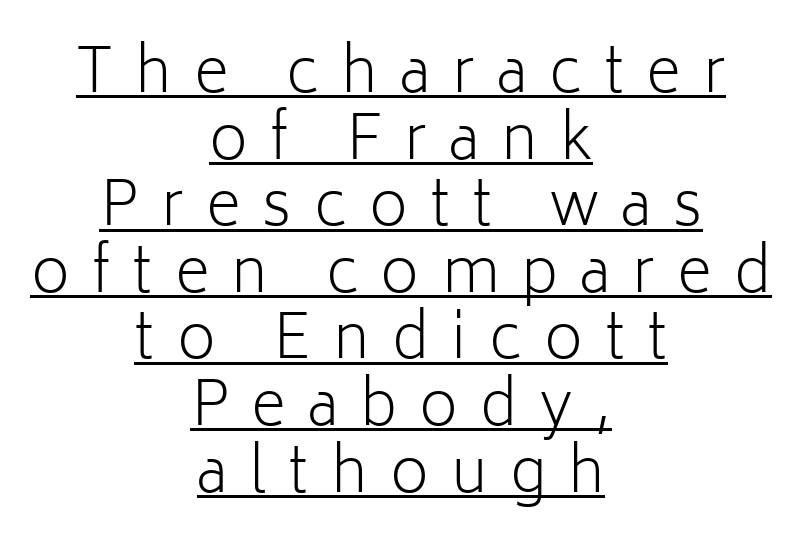
The image shows 60 px light sans-serif type, upright; set centered, tight line spacing (1.11x), unusually wide letter spacing (+0.37 em), underlined; low stroke contrast and a medium x-height.
